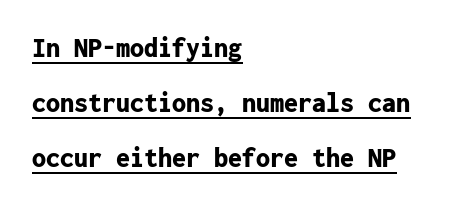
Does the copy run flush right? No — it runs flush left. Every character here occupies the same horizontal width, giving the sample a typewriter-like rhythm. Spacing between characters is what you'd get straight out of the box. Honestly, the rows look like they've been pulled way apart. This sample uses a sans-serif face.
